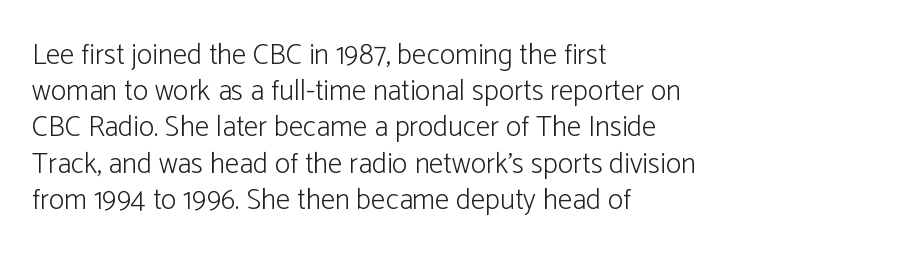
{"serif": "no", "italic": "no", "bold": "no", "weight": "light", "width": "normal", "stroke_contrast": "low", "x_height": "medium", "monospaced": "no", "underline": "no", "align": "left", "line_spacing": "normal", "line_spacing_ratio": 1.25, "letter_spacing": "normal", "letter_spacing_em": 0.0, "glyph_px": 29}
